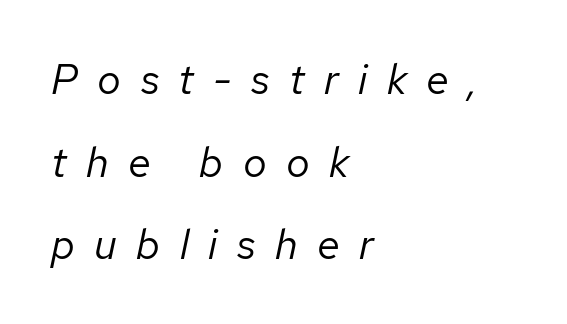
Each letter keeps its own natural width here, so spacing adapts to shape. The letters are spread apart with noticeably loose tracking. It's the slanting kind of type. Every row of glyphs begins at an identical x-position on the left. Is this a heavy cut? Hardly; it is regular or lighter. Underline: absent.
